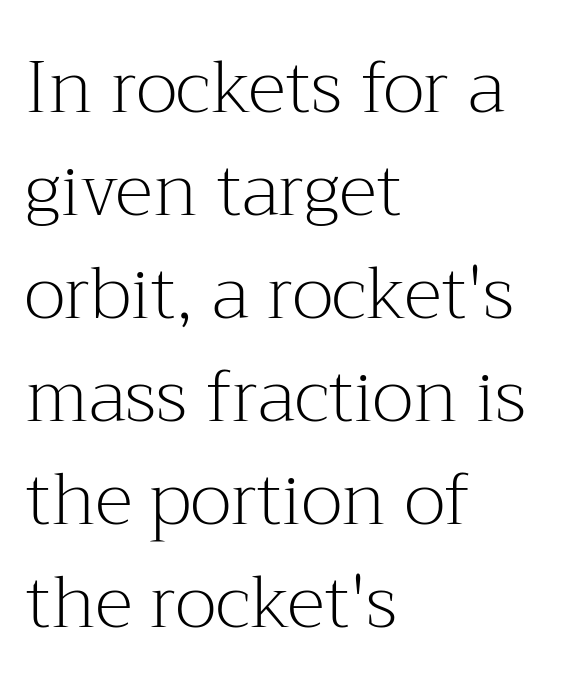
Q: Is the text bold? A: No.
Q: Is the text italic (slanted)? A: No, it is upright.
Q: Is the typeface a serif or a sans-serif typeface? A: Serif.
Q: Is the text underlined? A: No.
Q: How is the paragraph aligned? A: Left-aligned.
Q: Is the spacing between letters normal or unusually wide? A: Normal.
Q: Is the spacing between lines tight, normal or loose? A: Normal.
Q: Width (condensed, normal, or wide)? A: Normal.
Q: Stroke contrast? A: Medium.
Q: x-height? A: Medium.
Q: Monospaced? A: No.
